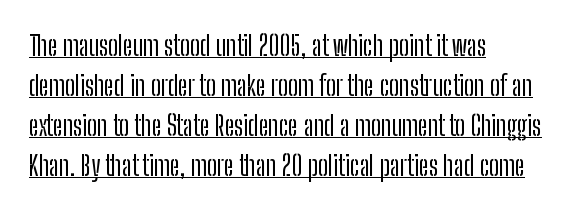
The image shows 27 px text type, upright; set left-aligned, normal line spacing (1.48x), normal letter spacing, underlined.
